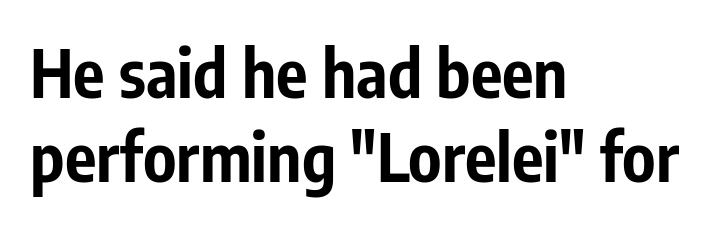
Q: Is the text bold? A: Yes.
Q: Is the text italic (slanted)? A: No, it is upright.
Q: Is the typeface a serif or a sans-serif typeface? A: Sans-serif.
Q: Is the text underlined? A: No.
Q: How is the paragraph aligned? A: Left-aligned.
Q: Is the spacing between letters normal or unusually wide? A: Normal.
Q: Is the spacing between lines tight, normal or loose? A: Normal.
Q: Width (condensed, normal, or wide)? A: Condensed.
Q: Stroke contrast? A: Low.
Q: x-height? A: Medium.
Q: Monospaced? A: No.
